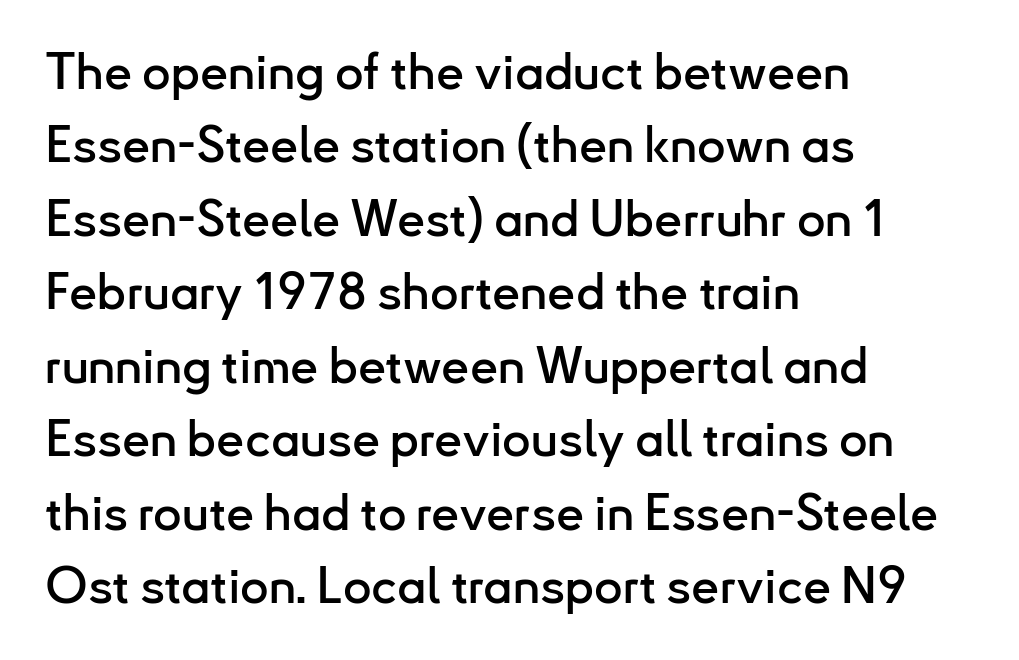
{"serif": "no", "italic": "no", "width": "normal", "stroke_contrast": "low", "x_height": "small", "monospaced": "no", "underline": "no", "align": "left", "line_spacing": "normal", "line_spacing_ratio": 1.47, "letter_spacing": "normal", "letter_spacing_em": 0.0, "glyph_px": 50}
